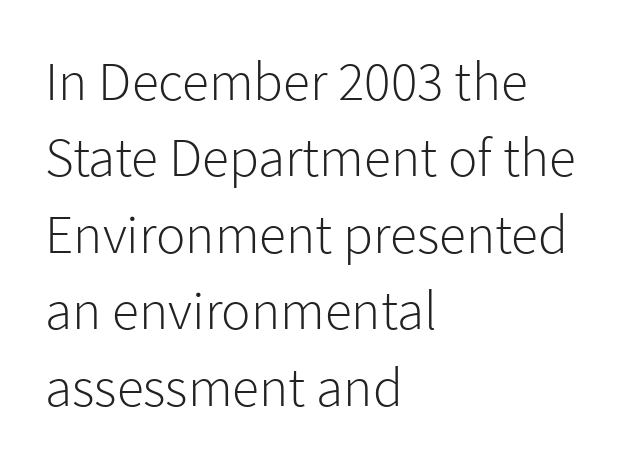
Each word holds together tightly as a unit, with standard inter-letter gaps. The specimen omits any rule beneath the text block's lines. Observe the absence of serifs on each vertical stroke in this sample. Vertical strokes here are truly vertical. The text block is weighted toward the left margin, trailing off unevenly rightward. If you measured baseline to baseline, you'd find a middling distance.
